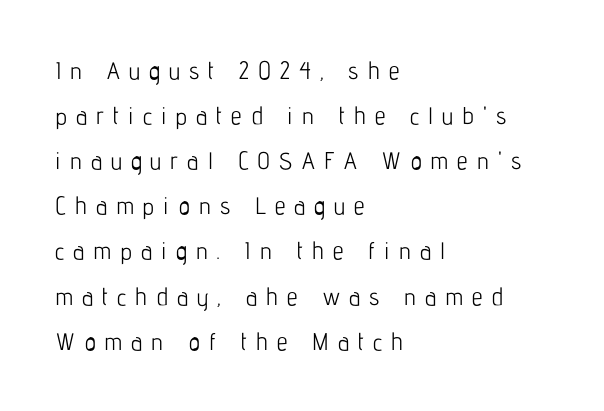
Q: Is the text bold? A: No.
Q: Is the text italic (slanted)? A: No, it is upright.
Q: Is the text underlined? A: No.
Q: How is the paragraph aligned? A: Left-aligned.
Q: Is the spacing between letters normal or unusually wide? A: Unusually wide.
